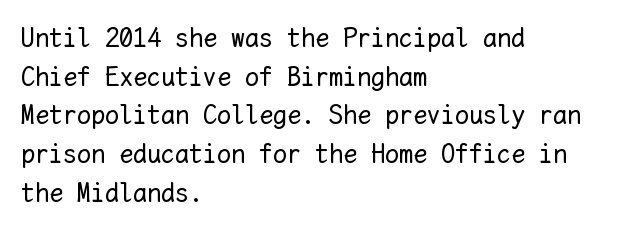
The image shows 28 px regular-weight type, upright, monospaced; set left-aligned, normal line spacing (1.38x), normal letter spacing, not underlined; low stroke contrast and a medium x-height.
